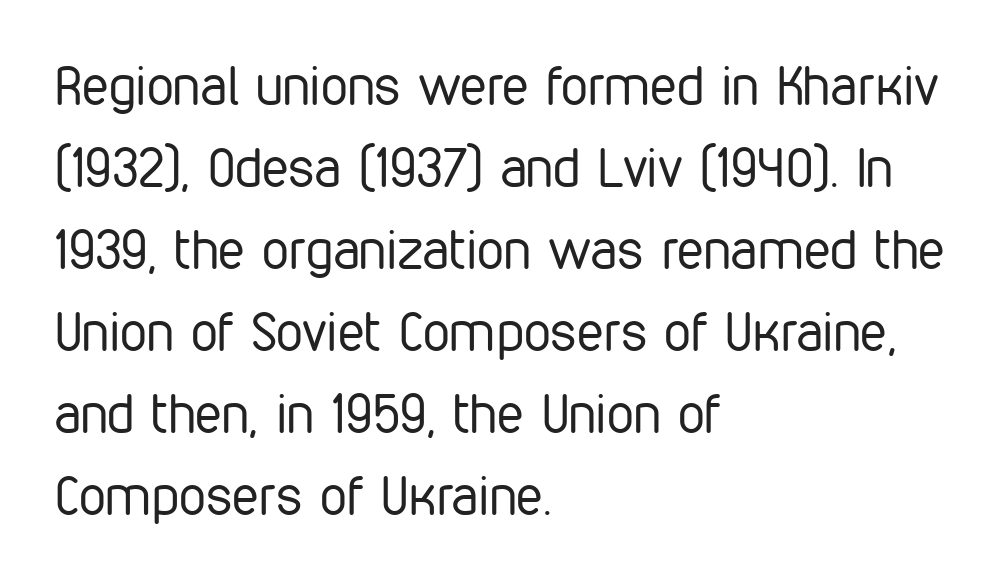
Q: Is the text bold? A: No.
Q: Is the text italic (slanted)? A: No, it is upright.
Q: Is the typeface a serif or a sans-serif typeface? A: Sans-serif.
Q: Is the text underlined? A: No.
Q: How is the paragraph aligned? A: Left-aligned.
Q: Is the spacing between letters normal or unusually wide? A: Normal.
Q: Is the spacing between lines tight, normal or loose? A: Normal.
Q: Width (condensed, normal, or wide)? A: Condensed.
Q: Stroke contrast? A: Low.
Q: x-height? A: Medium.
Q: Monospaced? A: No.
